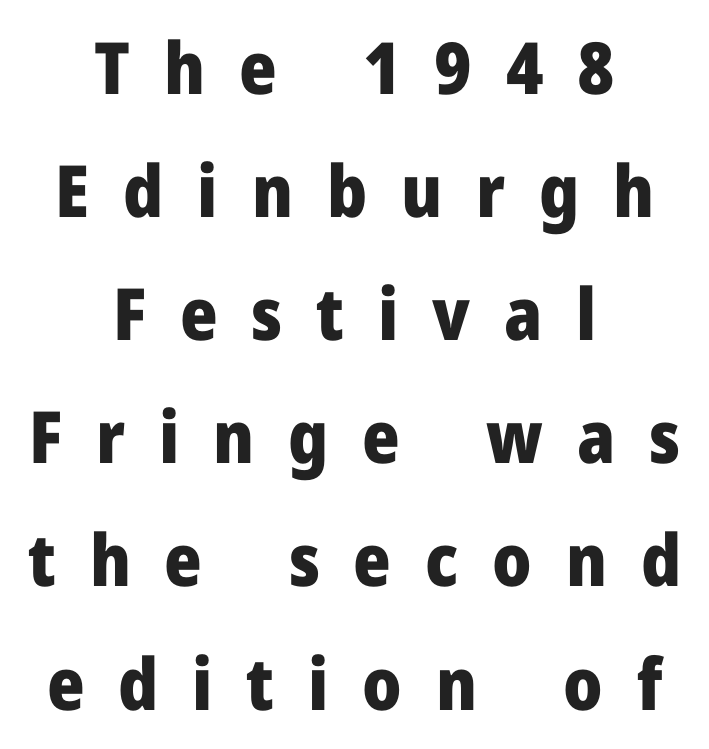
Q: Is the text bold? A: Yes.
Q: Is the text italic (slanted)? A: No, it is upright.
Q: Is the typeface a serif or a sans-serif typeface? A: Sans-serif.
Q: Is the text underlined? A: No.
Q: How is the paragraph aligned? A: Centered.
Q: Is the spacing between letters normal or unusually wide? A: Unusually wide.
Q: Width (condensed, normal, or wide)? A: Normal.
Q: Stroke contrast? A: Low.
Q: x-height? A: Medium.
Q: Monospaced? A: No.
